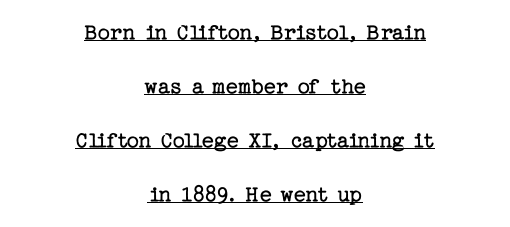
Q: Is the text bold? A: No.
Q: Is the text italic (slanted)? A: No, it is upright.
Q: Is the text underlined? A: Yes.
Q: How is the paragraph aligned? A: Centered.
Q: Is the spacing between letters normal or unusually wide? A: Normal.
Q: Is the spacing between lines tight, normal or loose? A: Loose.
